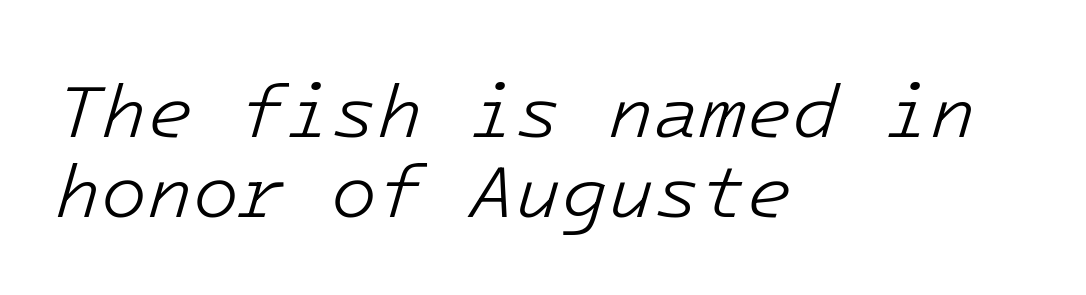
{"italic": "yes", "lean": "right", "slant_degrees": 16, "bold": "no", "weight": "light", "width": "normal", "stroke_contrast": "low", "x_height": "medium", "monospaced": "yes", "underline": "no", "align": "left", "line_spacing": "tight", "line_spacing_ratio": 1.07, "letter_spacing": "normal", "letter_spacing_em": 0.0, "glyph_px": 75}
